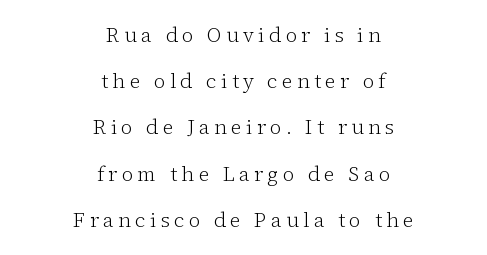
{"italic": "no", "bold": "no", "underline": "no", "align": "center", "line_spacing": "loose", "line_spacing_ratio": 2.2, "letter_spacing": "wide", "letter_spacing_em": 0.2, "glyph_px": 21}
